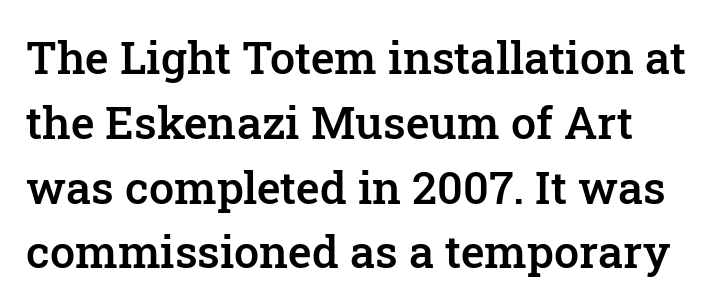
Nobody touched the tracking dial on this one. As a designer I'd log this as weight 600, semibold. The font's upright variant was chosen for this text. The words here are not underlined.
